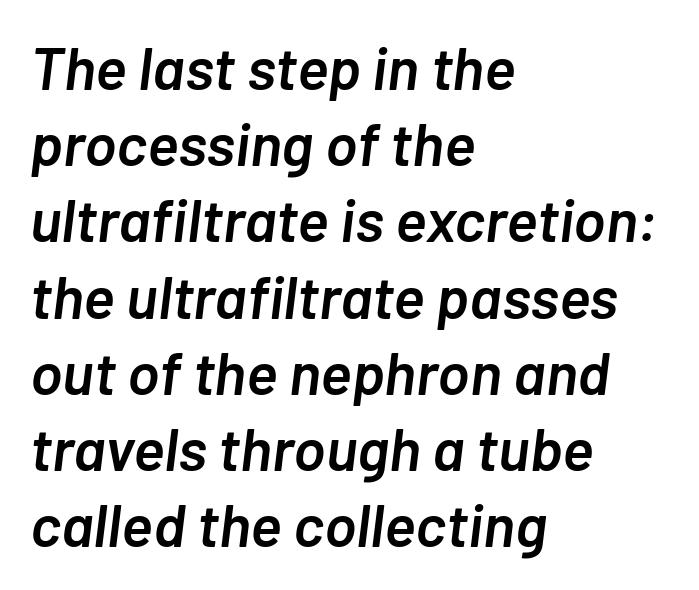
{"italic": "yes", "lean": "right", "slant_degrees": 7, "bold": "semi", "weight": "semibold", "width": "normal", "stroke_contrast": "low", "x_height": "medium", "monospaced": "no", "underline": "no", "align": "left", "line_spacing": "normal", "line_spacing_ratio": 1.27, "letter_spacing": "normal", "letter_spacing_em": 0.0, "glyph_px": 60}
